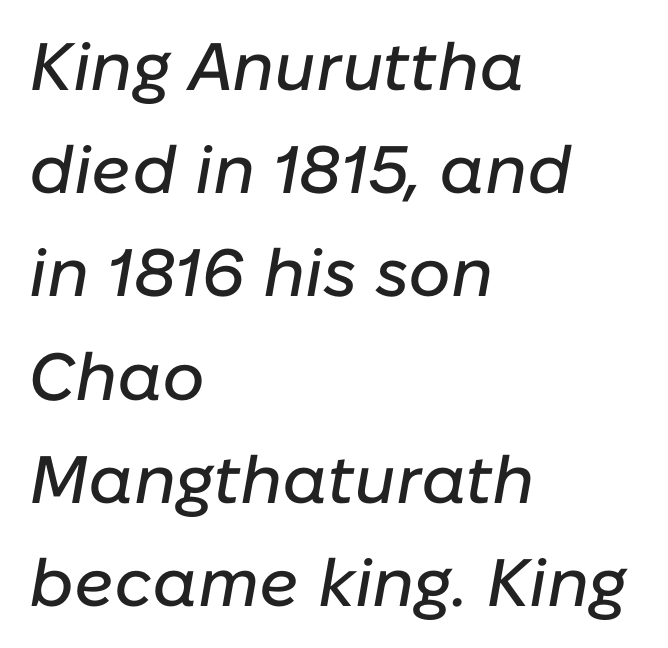
Q: Is the text italic (slanted)? A: Yes, it leans right by about 10 degrees.
Q: Is the text underlined? A: No.
Q: How is the paragraph aligned? A: Left-aligned.
Q: Is the spacing between letters normal or unusually wide? A: Normal.
Q: Is the spacing between lines tight, normal or loose? A: Normal.
Q: Width (condensed, normal, or wide)? A: Normal.
Q: Stroke contrast? A: Low.
Q: x-height? A: Medium.
Q: Monospaced? A: No.
